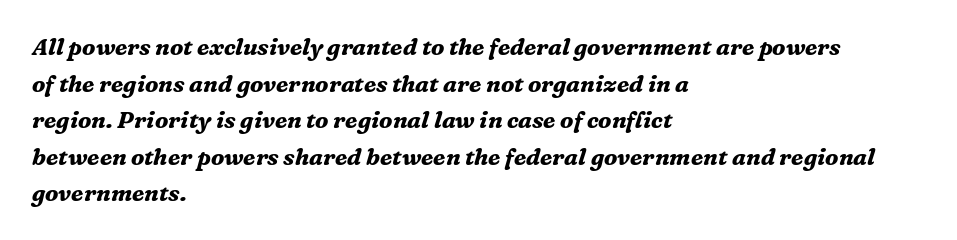
{"italic": "yes", "lean": "right", "slant_degrees": 16, "bold": "yes", "underline": "no", "align": "left", "line_spacing": "normal", "line_spacing_ratio": 1.59, "letter_spacing": "normal", "letter_spacing_em": 0.0, "glyph_px": 23}
